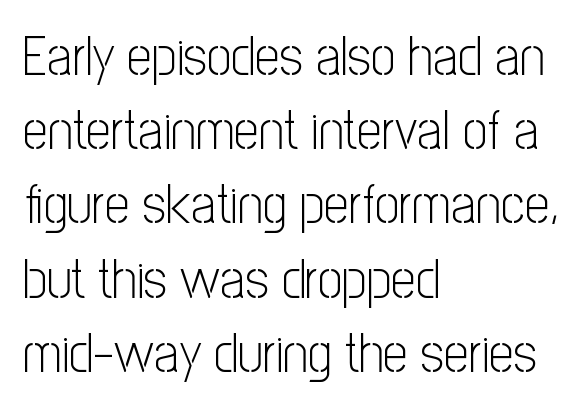
The image shows 55 px light, condensed sans-serif type, upright; set left-aligned, normal line spacing (1.35x), normal letter spacing, not underlined; low stroke contrast and a medium x-height.
